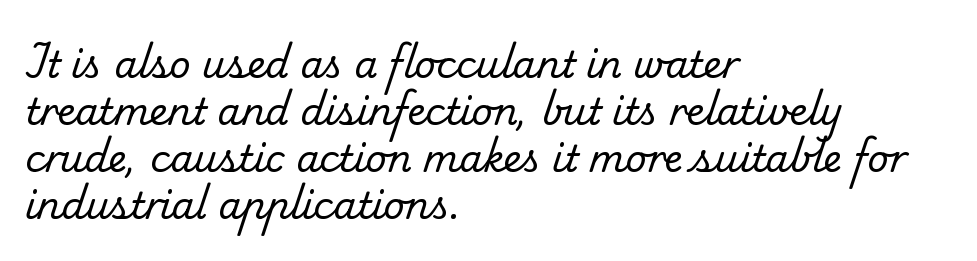
Normally led — the rows are evenly, conventionally spaced. No letter is thick-stroked: the sample isn't bold. Is this a fixed-width face? No — the glyphs have proportional, varying widths. What kind of face is this? One with serifs. Glance below the letters and you will spot only blank space.
